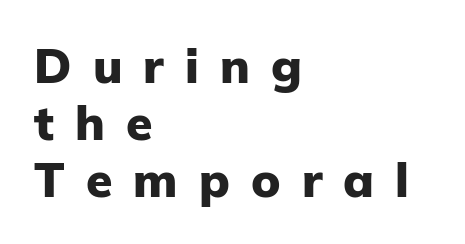
Think of a printed novel: that variable character pitch is what you see here. The glyphs are unaccompanied by any horizontal stroke below them. Glyph-to-glyph distance is far greater than everyday printed text. Does the lettering tilt? It doesn't — this is upright. One-word summary of the alignment: left. These words are printed bold, with thick strokes throughout.
